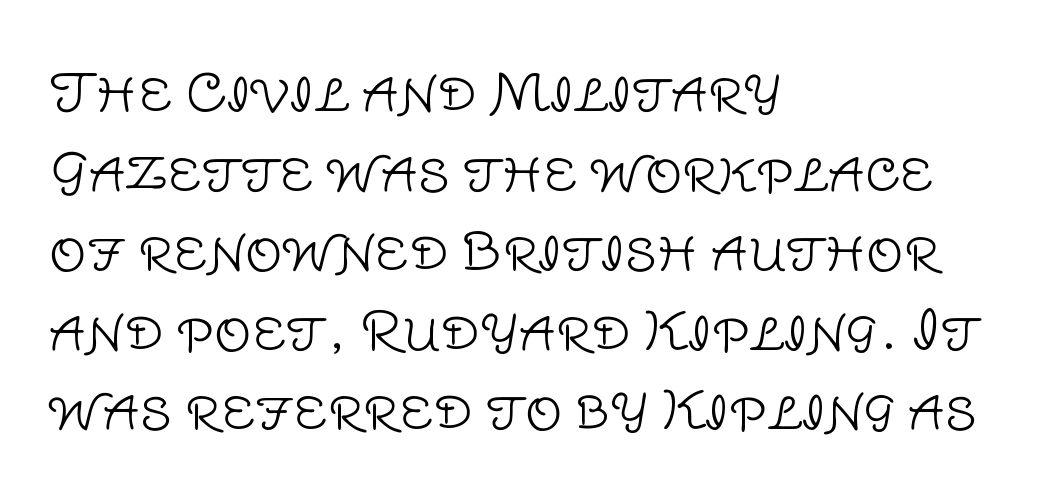
{"serif": "no", "bold": "no", "weight": "light", "width": "normal", "stroke_contrast": "low", "x_height": "large", "monospaced": "no", "underline": "no", "align": "left", "line_spacing": "normal", "line_spacing_ratio": 1.53, "letter_spacing": "normal", "letter_spacing_em": 0.0, "glyph_px": 52}
